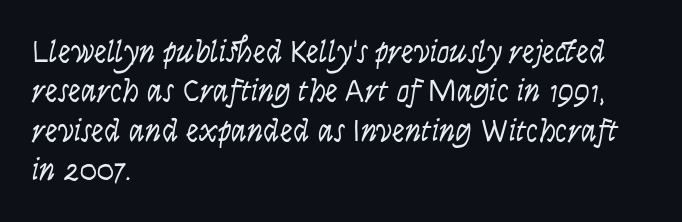
{"serif": "no", "bold": "no", "weight": "light", "width": "condensed", "stroke_contrast": "low", "x_height": "large", "monospaced": "no", "underline": "no", "align": "left", "line_spacing_ratio": 1.23, "letter_spacing": "normal", "letter_spacing_em": 0.0, "glyph_px": 32}
